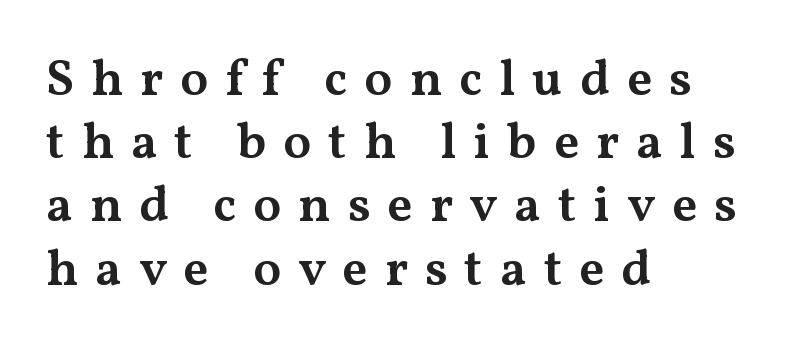
Q: Is the text bold? A: Semi-bold.
Q: Is the text italic (slanted)? A: No, it is upright.
Q: Is the typeface a serif or a sans-serif typeface? A: Serif.
Q: Is the text underlined? A: No.
Q: How is the paragraph aligned? A: Left-aligned.
Q: Is the spacing between letters normal or unusually wide? A: Unusually wide.
Q: Width (condensed, normal, or wide)? A: Wide.
Q: Stroke contrast? A: Medium.
Q: x-height? A: Medium.
Q: Monospaced? A: No.
